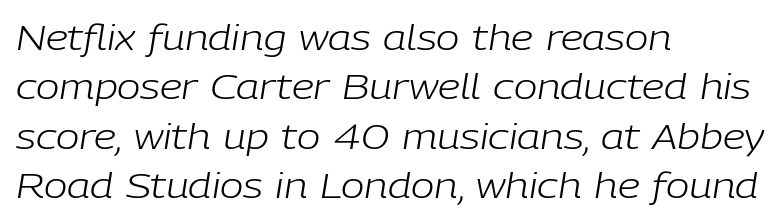
Q: Is the text bold? A: No.
Q: Is the text italic (slanted)? A: Yes, it leans right by about 9 degrees.
Q: Is the text underlined? A: No.
Q: How is the paragraph aligned? A: Left-aligned.
Q: Is the spacing between letters normal or unusually wide? A: Normal.
Q: Is the spacing between lines tight, normal or loose? A: Normal.
Q: Width (condensed, normal, or wide)? A: Normal.
Q: Stroke contrast? A: Low.
Q: x-height? A: Medium.
Q: Monospaced? A: No.
